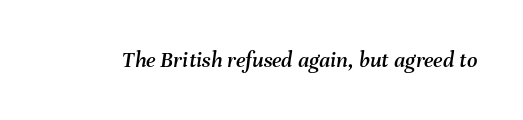
Each word holds together tightly as a unit, with standard inter-letter gaps. Has an underline been added? It has not. The passage shown leans; its letterforms are oblique.
